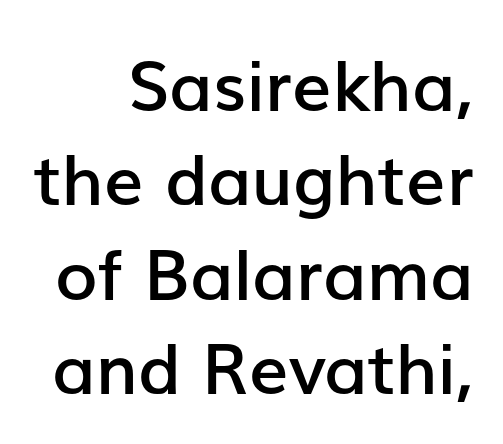
The text was rendered using a sans face with plain stroke endings. Type without underlining. When letters stand straight like this, we call the style roman or upright. Here the glyphs are tracked normally, forming tight word shapes. Where is the straight margin? On the right.
